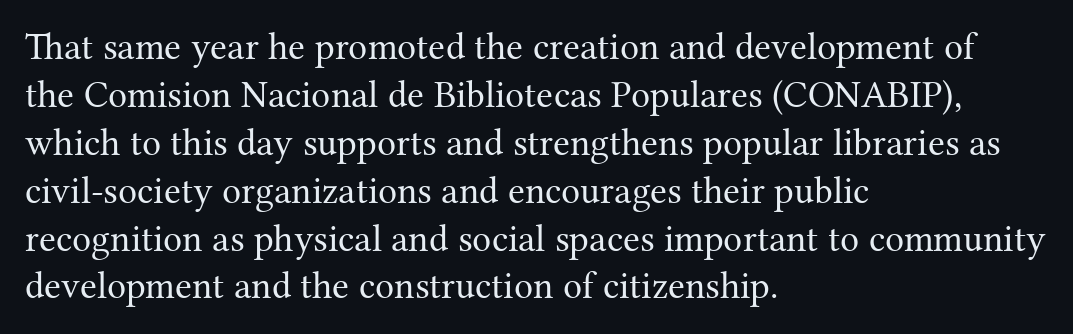
The image shows 38 px regular-weight serif type, upright; set left-aligned, normal line spacing (1.26x), normal letter spacing, not underlined; medium stroke contrast and a medium x-height.
